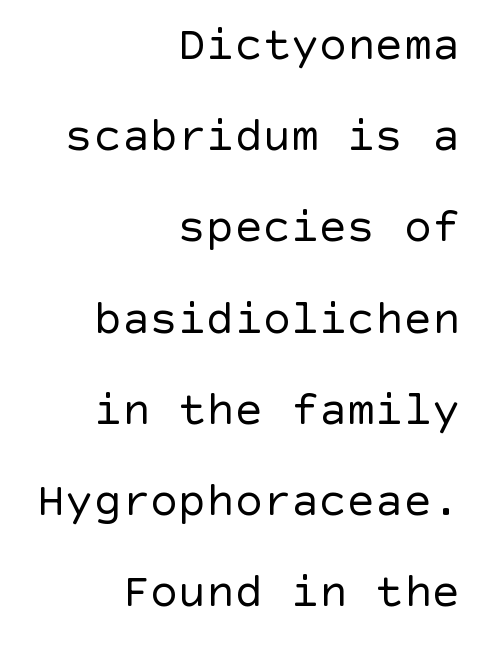
The image shows 47 px regular-weight sans-serif type, upright; set right-aligned, loose line spacing (1.94x), normal letter spacing, not underlined; a large x-height.
